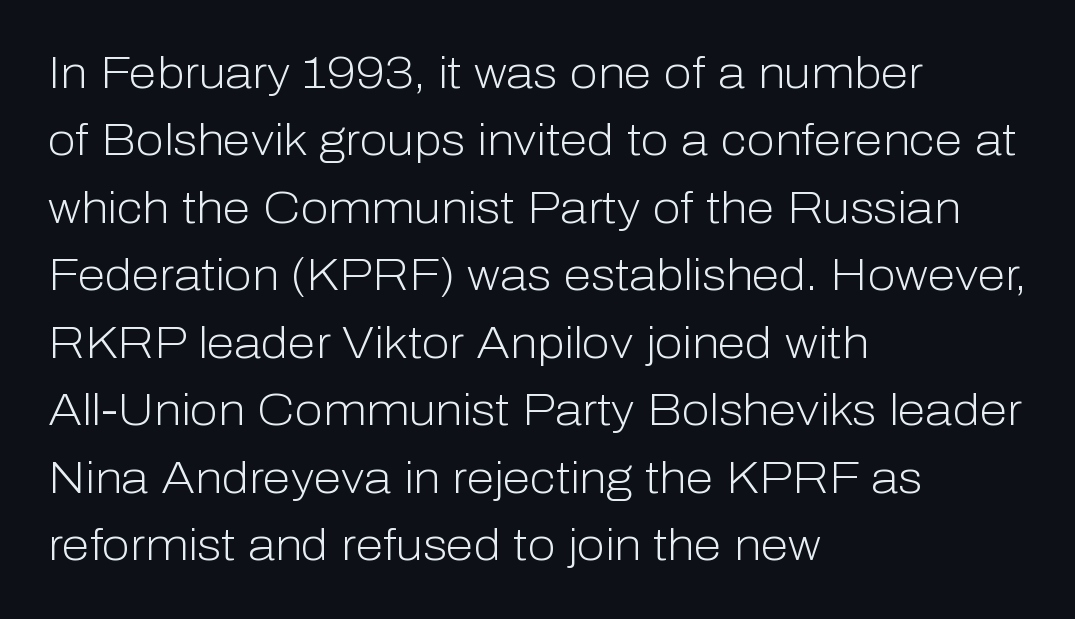
Q: Is the text bold? A: No.
Q: Is the text italic (slanted)? A: No, it is upright.
Q: Is the typeface a serif or a sans-serif typeface? A: Sans-serif.
Q: Is the text underlined? A: No.
Q: How is the paragraph aligned? A: Left-aligned.
Q: Is the spacing between letters normal or unusually wide? A: Normal.
Q: Is the spacing between lines tight, normal or loose? A: Normal.
Q: Width (condensed, normal, or wide)? A: Normal.
Q: Stroke contrast? A: Low.
Q: x-height? A: Medium.
Q: Monospaced? A: No.
